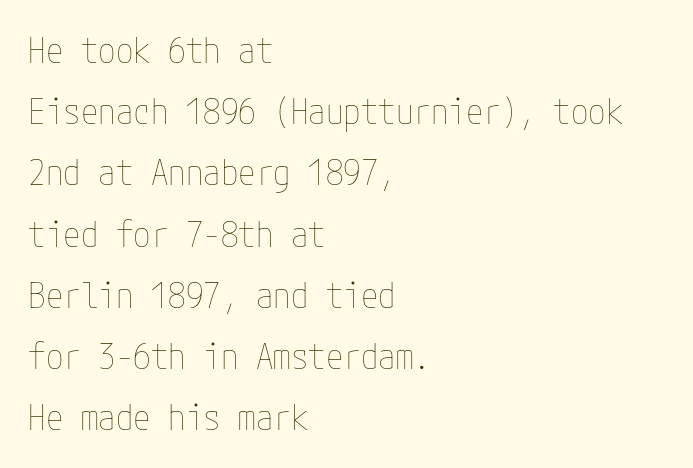
Q: Is the text bold? A: No.
Q: Is the text italic (slanted)? A: No, it is upright.
Q: Is the text underlined? A: No.
Q: How is the paragraph aligned? A: Left-aligned.
Q: Is the spacing between letters normal or unusually wide? A: Normal.
Q: Width (condensed, normal, or wide)? A: Condensed.
Q: Stroke contrast? A: Low.
Q: x-height? A: Medium.
